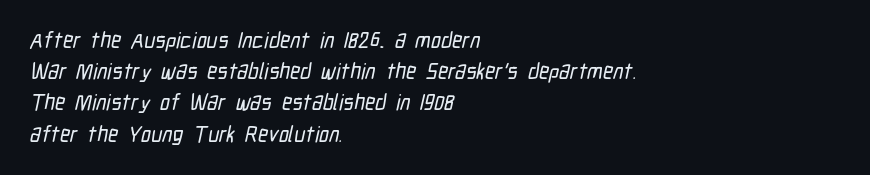
The image shows 22 px text type; set left-aligned, normal line spacing (1.42x), normal letter spacing, not underlined.
